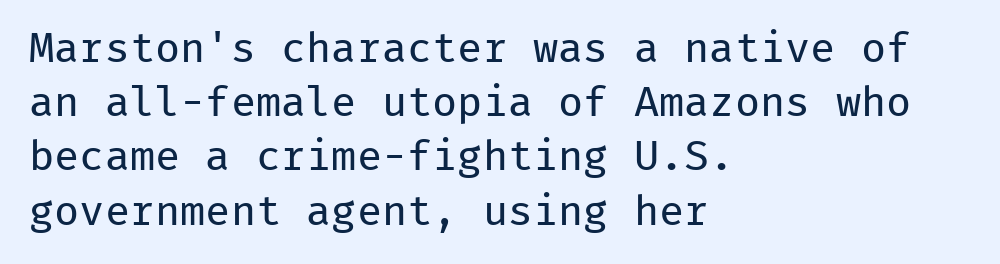
The letters carry no serifs — their stems end cleanly without finishing strokes. Is there much room between lines? A standard amount, neither cramped nor airy. Every character here occupies the same horizontal width, giving the sample a typewriter-like rhythm. All the whitespace from short lines collects on the right. You could call the tracking neutral — neither tight nor loose.
